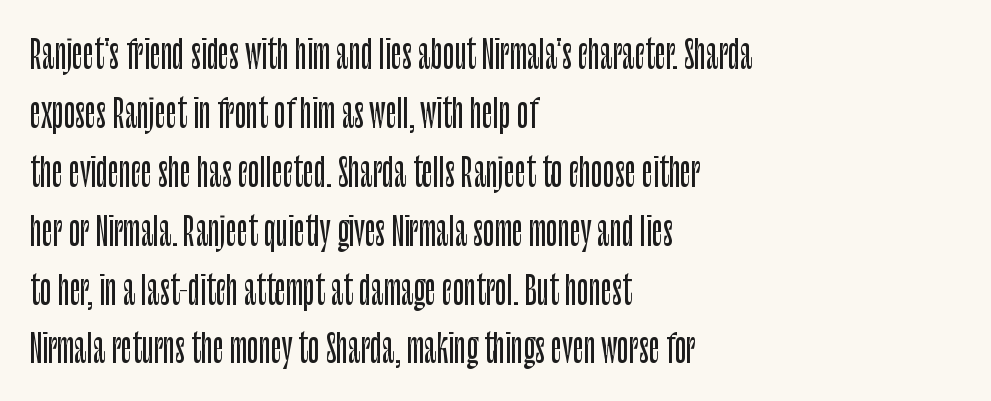
The image shows 38 px condensed sans-serif type, upright; set left-aligned, normal line spacing (1.55x), normal letter spacing, not underlined; low stroke contrast and a large x-height.
